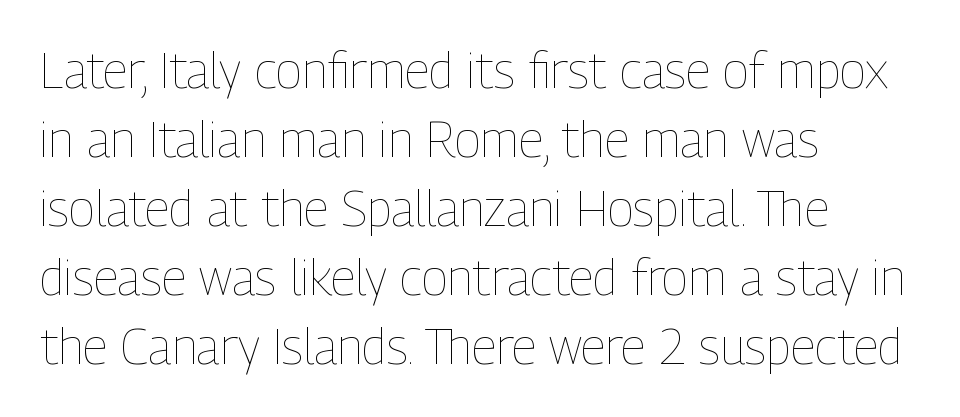
The foot of each line stays bare and open. Proportional: the letters do not fall into vertical columns. Unlike italic type, these characters show no tilt at all. The letters look calm and open, with moderate or lighter stems. The type is set solid horizontally, with unmodified tracking.
